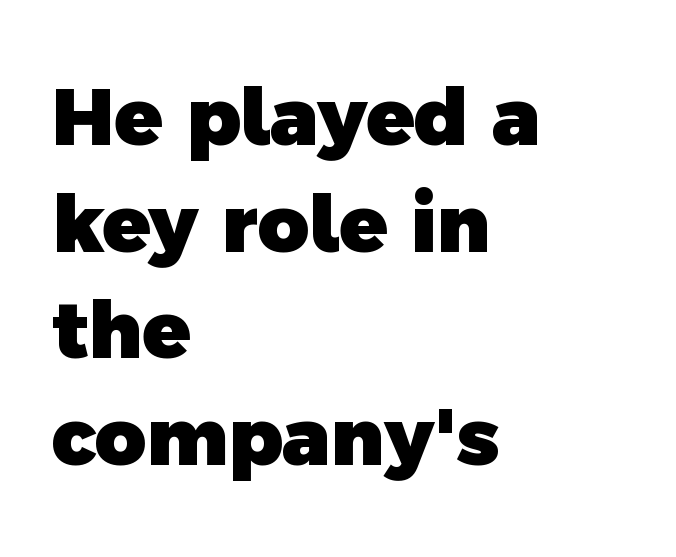
The image shows 79 px heavy sans-serif type; set left-aligned, normal line spacing (1.35x), normal letter spacing, not underlined; a medium x-height.
